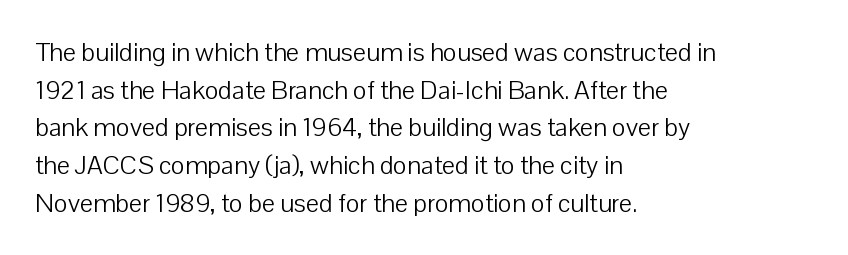
This sample is left-justified, so line endings fall wherever the words run out. Short note: letters normally spaced. These lines were composed using upright roman letters. Nothing heavy about these letters — not bold at all. The glyphs are unaccompanied by any horizontal stroke below them. Quick note: interline space is typical.
